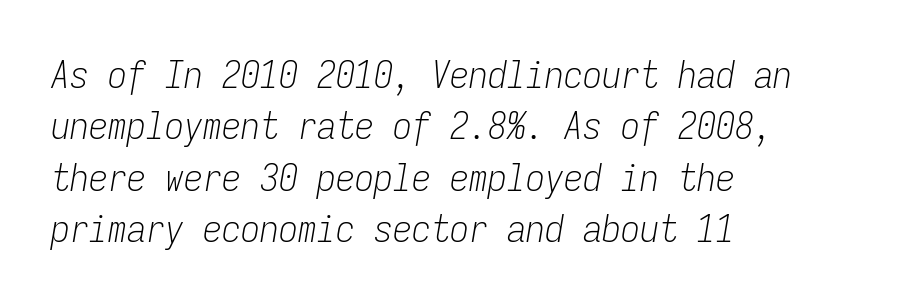
The image shows 38 px light, condensed type, italic (leaning right), monospaced; set left-aligned, normal line spacing (1.35x), normal letter spacing, not underlined; low stroke contrast and a medium x-height.
